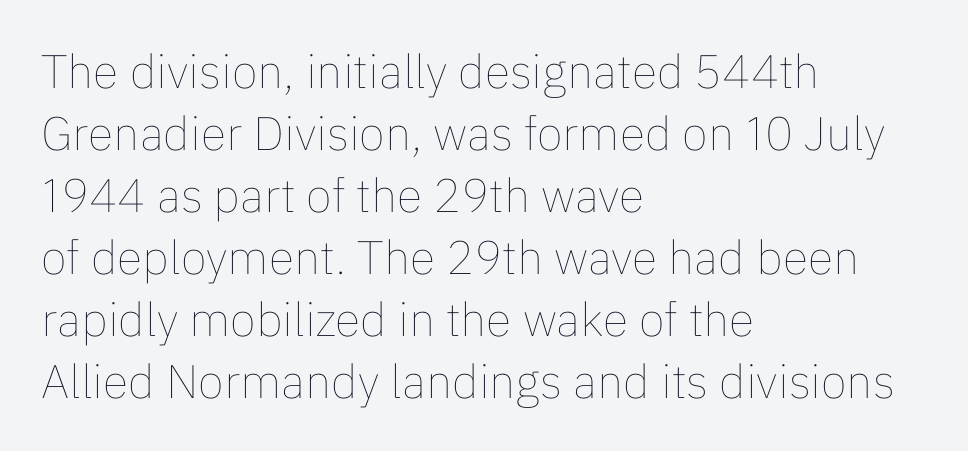
{"italic": "no", "bold": "no", "weight": "thin", "width": "normal", "stroke_contrast": "low", "x_height": "medium", "monospaced": "no", "underline": "no", "align": "left", "line_spacing": "normal", "line_spacing_ratio": 1.32, "letter_spacing": "normal", "letter_spacing_em": 0.0, "glyph_px": 47}
